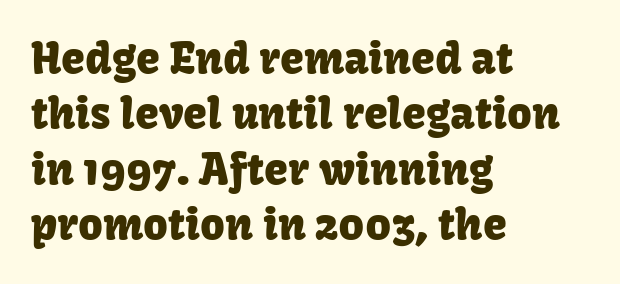
{"serif": "no", "italic": "no", "width": "normal", "stroke_contrast": "low", "x_height": "medium", "monospaced": "no", "underline": "no", "align": "left", "line_spacing": "normal", "line_spacing_ratio": 1.29, "letter_spacing": "normal", "letter_spacing_em": 0.0, "glyph_px": 43}
